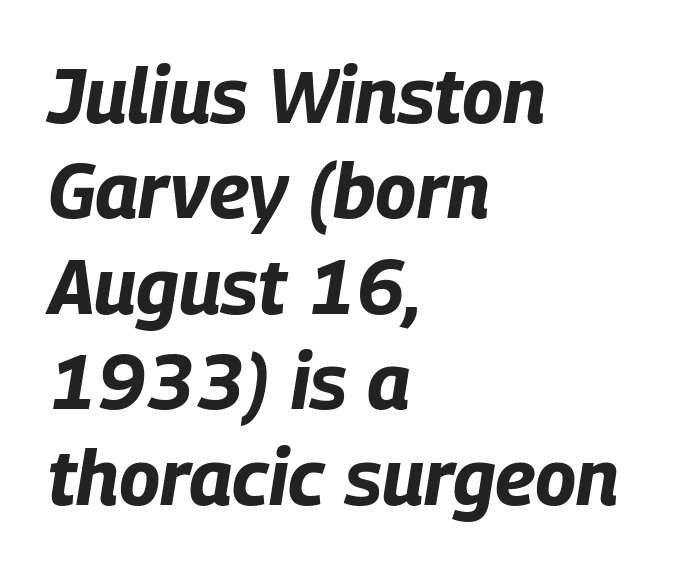
{"italic": "yes", "lean": "right", "slant_degrees": 9, "bold": "yes", "weight": "bold", "width": "condensed", "stroke_contrast": "low", "x_height": "large", "monospaced": "no", "underline": "no", "align": "left", "line_spacing_ratio": 1.24, "letter_spacing": "normal", "letter_spacing_em": 0.0, "glyph_px": 77}
